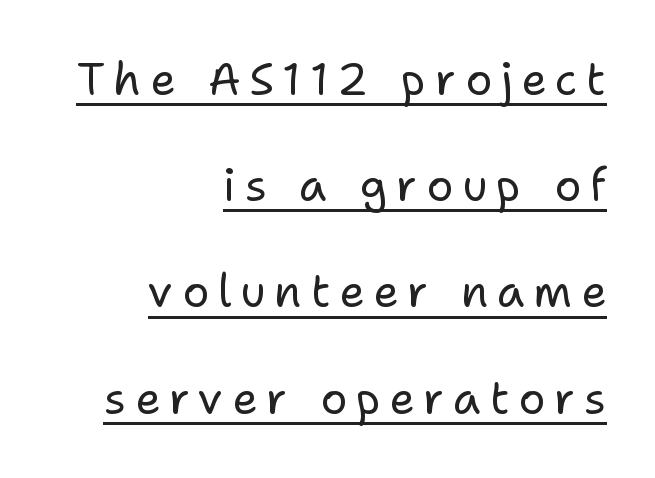
{"serif": "no", "italic": "no", "bold": "no", "weight": "regular", "width": "normal", "stroke_contrast": "low", "x_height": "medium", "monospaced": "no", "underline": "yes", "align": "right", "line_spacing": "loose", "line_spacing_ratio": 2.36, "glyph_px": 45}
